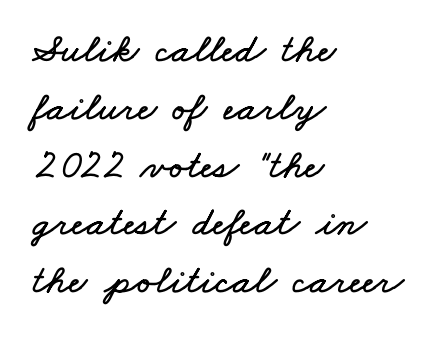
Spacing verdict: proportional, widths tailored to each character. Clear beneath every line of the passage. This rendering leaves character spacing at its baseline value. The rag falls on the right side of this text block. What's the leading like? Ordinary, nothing unusual.
